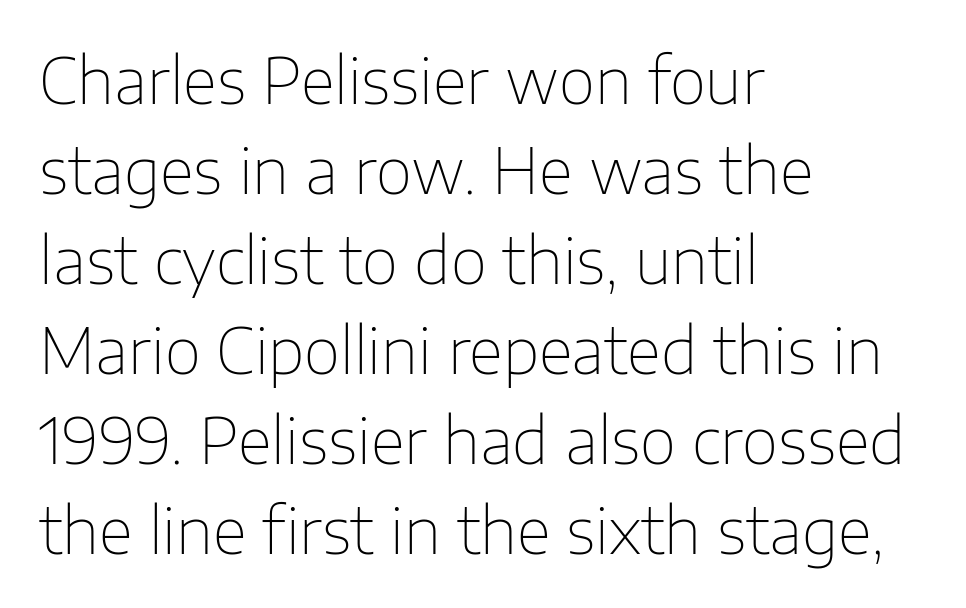
One glance says typical: line gaps are just what's usual. Vertical stems look standard width or narrower in stroke. Lines of text with bare space underneath. Looks like regular typesetting: each glyph gets only the width it needs.
